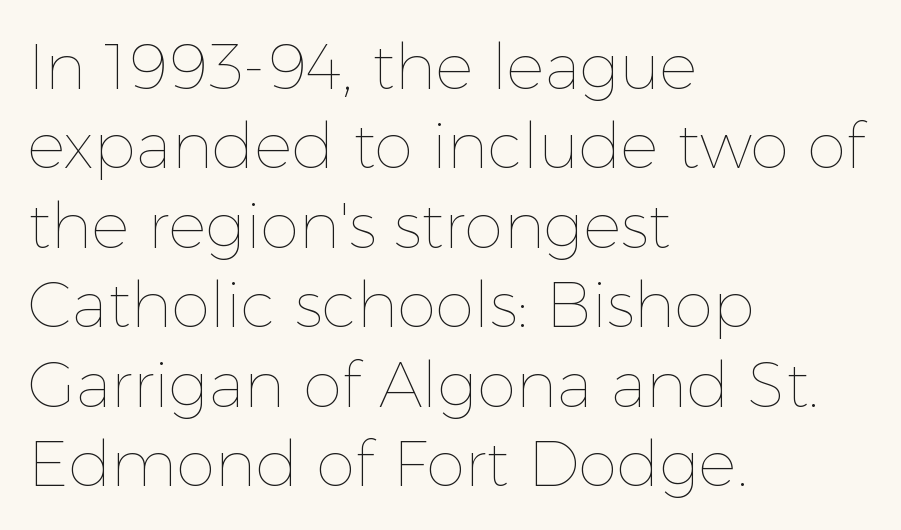
Q: Is the text bold? A: No.
Q: Is the text italic (slanted)? A: No, it is upright.
Q: Is the text underlined? A: No.
Q: How is the paragraph aligned? A: Left-aligned.
Q: Is the spacing between letters normal or unusually wide? A: Normal.
Q: Is the spacing between lines tight, normal or loose? A: Normal.
Q: Width (condensed, normal, or wide)? A: Normal.
Q: x-height? A: Medium.
Q: Monospaced? A: No.
